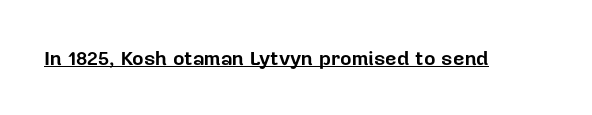
Q: Is the text bold? A: Yes.
Q: Is the text italic (slanted)? A: No, it is upright.
Q: Is the text underlined? A: Yes.
Q: Is the spacing between letters normal or unusually wide? A: Normal.
